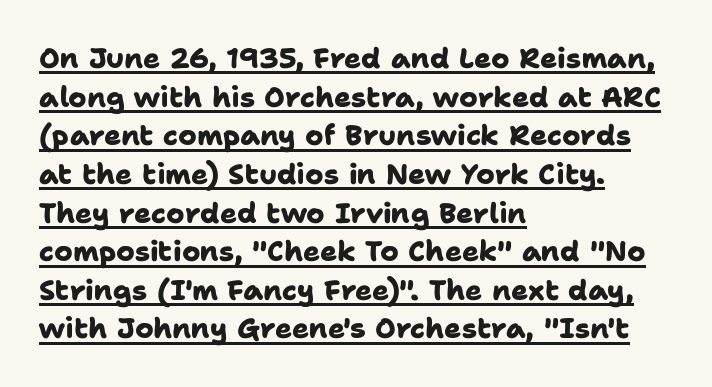
{"serif": "no", "bold": "yes", "weight": "heavy", "width": "normal", "stroke_contrast": "low", "x_height": "medium", "monospaced": "no", "underline": "yes", "align": "left", "line_spacing": "normal", "line_spacing_ratio": 1.38, "letter_spacing": "normal", "letter_spacing_em": 0.0, "glyph_px": 28}
